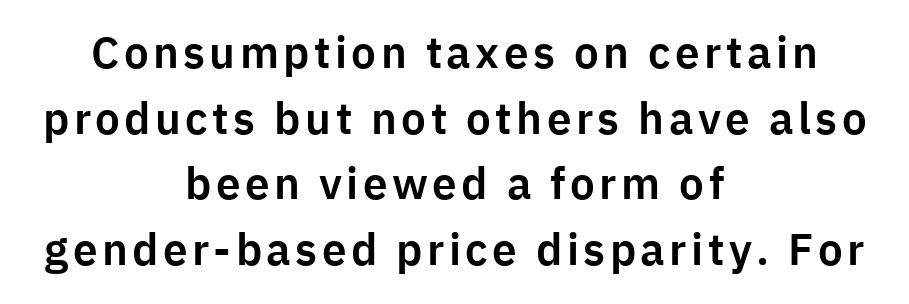
The passage shown is typed in a proportional face where columns would drift. The whitespace from short lines is split evenly between both sides. Notice how the stems are strictly vertical — no italics here. The line-height multiplier appears to be the usual default.
